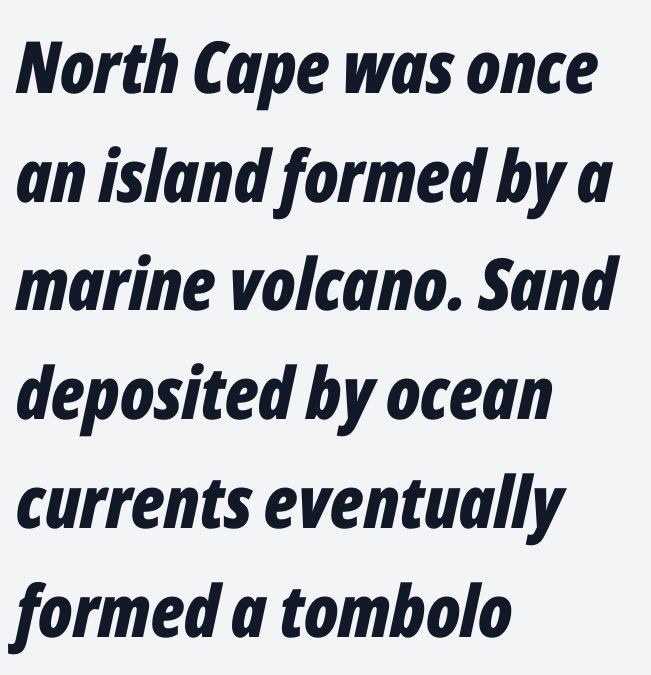
Q: Is the text bold? A: Yes.
Q: Is the text italic (slanted)? A: Yes, it leans right by about 12 degrees.
Q: Is the text underlined? A: No.
Q: How is the paragraph aligned? A: Left-aligned.
Q: Is the spacing between letters normal or unusually wide? A: Normal.
Q: Is the spacing between lines tight, normal or loose? A: Normal.
Q: Width (condensed, normal, or wide)? A: Condensed.
Q: Stroke contrast? A: Low.
Q: x-height? A: Medium.
Q: Monospaced? A: No.
